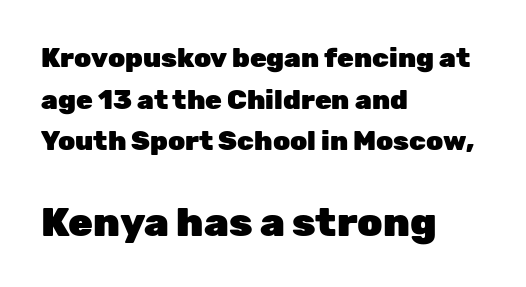
The image shows 40 px heavy sans-serif type, upright; set left-aligned, normal line spacing (1.54x), normal letter spacing, not underlined; the second (bottom) block is 1.48x larger; low stroke contrast and a medium x-height.
